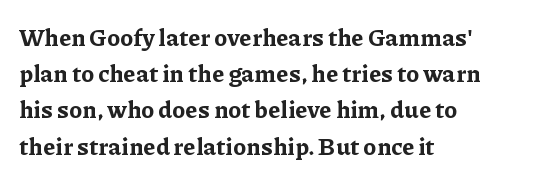
{"italic": "no", "bold": "yes", "underline": "no", "align": "left", "line_spacing": "normal", "line_spacing_ratio": 1.51, "letter_spacing": "normal", "letter_spacing_em": 0.0, "glyph_px": 24}
